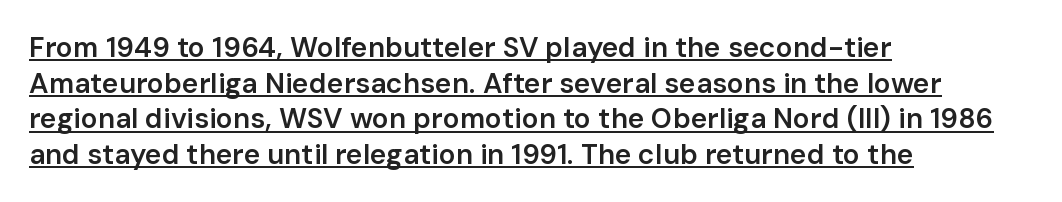
{"serif": "no", "italic": "no", "bold": "semi", "weight": "semibold", "width": "normal", "stroke_contrast": "low", "x_height": "medium", "monospaced": "no", "underline": "yes", "align": "left", "line_spacing": "normal", "line_spacing_ratio": 1.27, "letter_spacing": "normal", "letter_spacing_em": 0.0, "glyph_px": 28}
